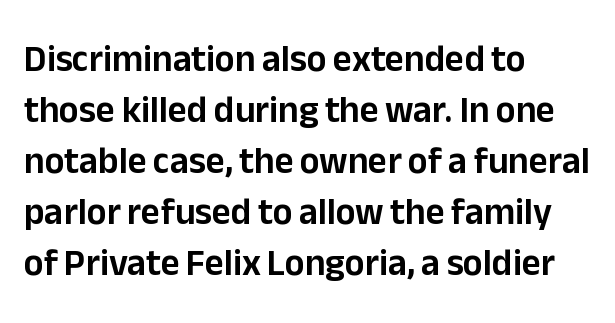
{"serif": "no", "italic": "no", "width": "normal", "stroke_contrast": "low", "x_height": "medium", "monospaced": "no", "underline": "no", "align": "left", "line_spacing": "normal", "line_spacing_ratio": 1.38, "letter_spacing": "normal", "letter_spacing_em": 0.0, "glyph_px": 37}
